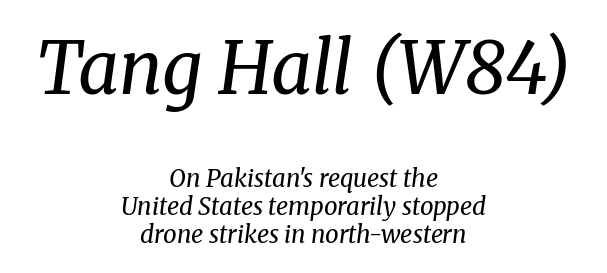
Q: Is the text bold? A: No.
Q: Is the text italic (slanted)? A: Yes, it leans right by about 8 degrees.
Q: Is the typeface a serif or a sans-serif typeface? A: Serif.
Q: Is the text underlined? A: No.
Q: How is the paragraph aligned? A: Centered.
Q: Is the spacing between letters normal or unusually wide? A: Normal.
Q: Is the spacing between lines tight, normal or loose? A: Tight.
Q: Which block of text is set in a larger size, the first (top) or the second (bottom)? A: The first (top) one.
Q: Width (condensed, normal, or wide)? A: Normal.
Q: Stroke contrast? A: Medium.
Q: x-height? A: Medium.
Q: Monospaced? A: No.
